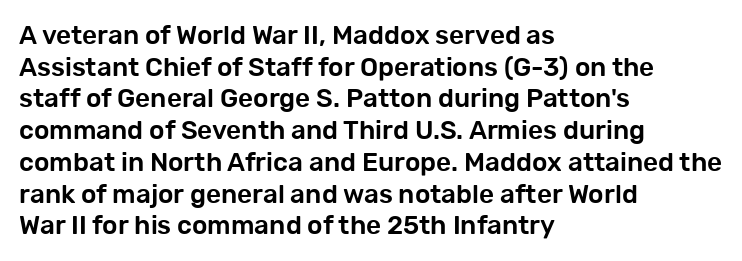
{"italic": "no", "underline": "no", "align": "left", "line_spacing_ratio": 1.22, "letter_spacing": "normal", "letter_spacing_em": 0.0, "glyph_px": 26}
